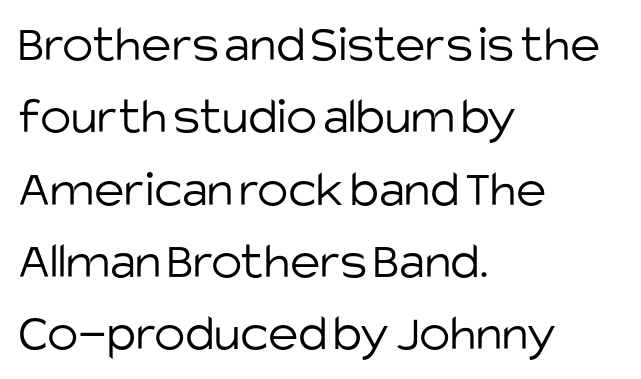
Q: Is the text bold? A: No.
Q: Is the text italic (slanted)? A: No, it is upright.
Q: Is the typeface a serif or a sans-serif typeface? A: Sans-serif.
Q: Is the text underlined? A: No.
Q: How is the paragraph aligned? A: Left-aligned.
Q: Is the spacing between letters normal or unusually wide? A: Normal.
Q: Is the spacing between lines tight, normal or loose? A: Normal.
Q: Width (condensed, normal, or wide)? A: Normal.
Q: Stroke contrast? A: Low.
Q: x-height? A: Large.
Q: Monospaced? A: No.
